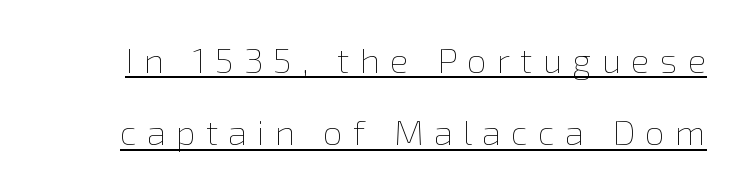
Widely set lines give the paragraph a tall, airy silhouette. Think of a printed novel: that variable character pitch is what you see here. Characters remain perfectly vertical along every line. Does extra space separate the letters? Yes, quite a lot of it.
